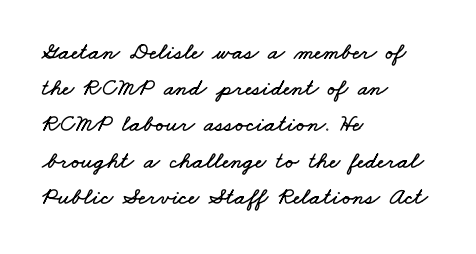
Each line starts at the same left margin while the right side varies. Leading matches the norm, producing a regular column. Words appear dense and cohesive because spacing is normal. The gap between lines stays unmarked.
